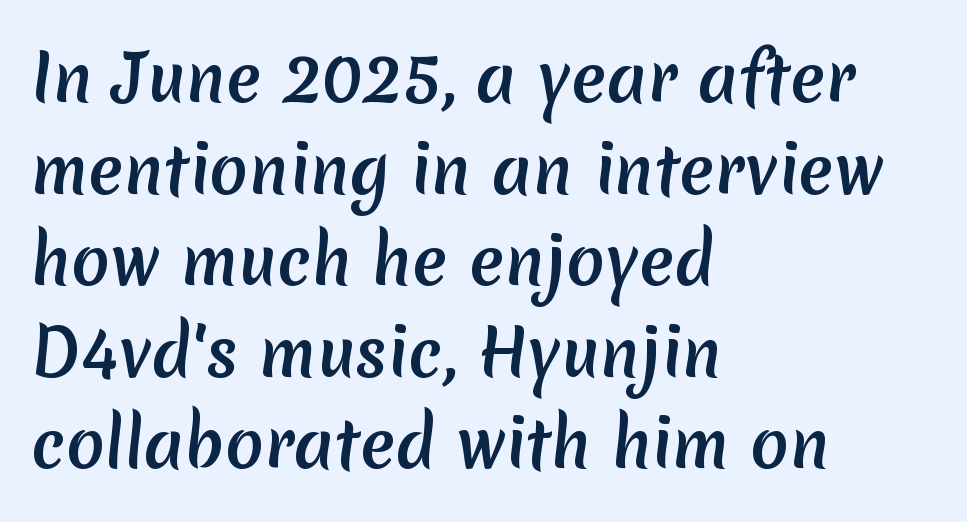
Varying glyph widths throughout — classic text-font behaviour. The passage shown is typeset with a sans-serif family. The passage shown is not underscored anywhere. A typesetter would call this leading conventional body-copy spacing. Leftover space on each line is placed entirely after the last word. Glyph-to-glyph distance matches everyday printed text.
